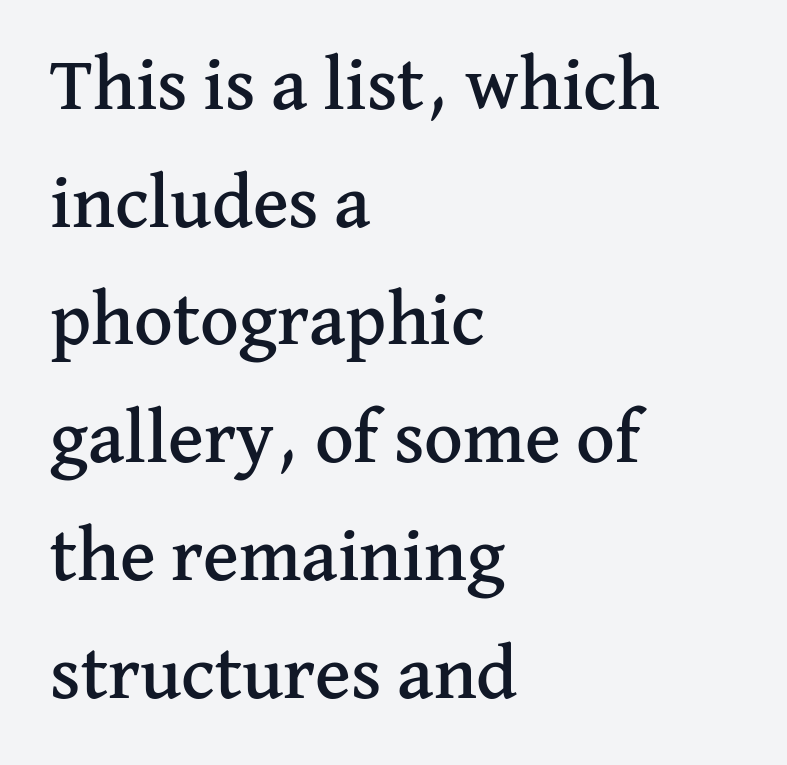
The image shows 75 px serif type, upright; set left-aligned, normal line spacing (1.57x), normal letter spacing, not underlined; medium stroke contrast and a medium x-height.
